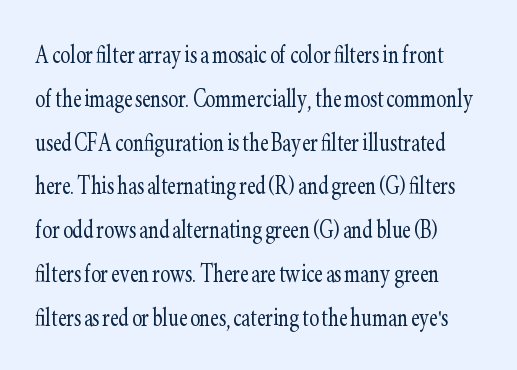
{"serif": "yes", "italic": "no", "bold": "no", "weight": "light", "width": "condensed", "stroke_contrast": "low", "x_height": "small", "monospaced": "no", "underline": "no", "line_spacing": "normal", "line_spacing_ratio": 1.46, "letter_spacing": "normal", "letter_spacing_em": 0.0, "glyph_px": 30}
